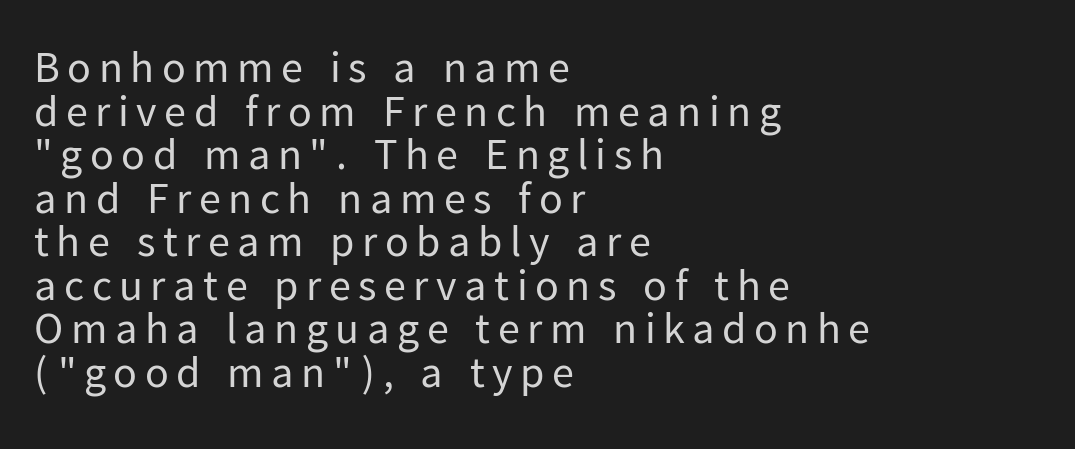
The image shows 44 px regular-weight sans-serif type, upright; set left-aligned, tight line spacing (0.99x), not underlined; low stroke contrast and a medium x-height.
